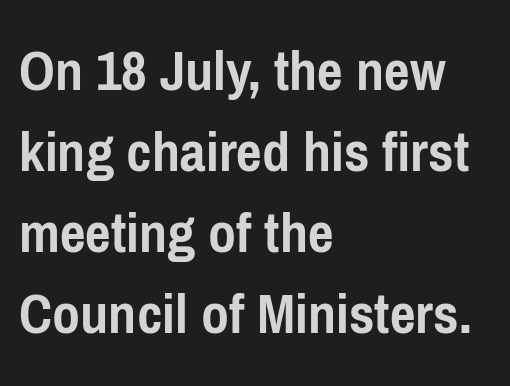
The image shows 61 px semibold, condensed sans-serif type, upright; set left-aligned, normal line spacing (1.33x), normal letter spacing, not underlined; low stroke contrast and a medium x-height.
